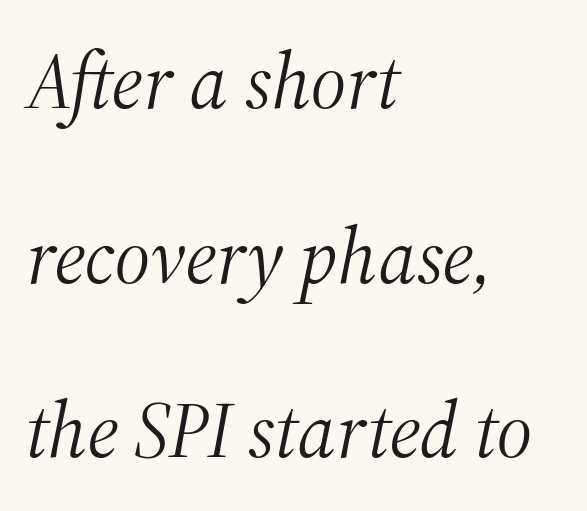
These lines stand farther apart than default settings would place them. Would a proofreader flag this as italicized? Yes. Here the designer chose a conventional face with non-uniform glyph widths. Underlining? Definitely not there. The setting favours the left margin, as ordinary paragraphs usually do. The passage shown has conventional tracking throughout.
